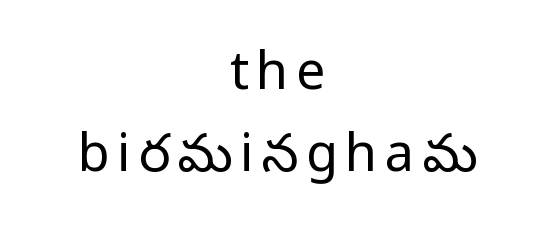
Q: Is the text bold? A: No.
Q: Is the text italic (slanted)? A: No, it is upright.
Q: Is the typeface a serif or a sans-serif typeface? A: Sans-serif.
Q: Is the text underlined? A: No.
Q: How is the paragraph aligned? A: Centered.
Q: Is the spacing between lines tight, normal or loose? A: Normal.
Q: Width (condensed, normal, or wide)? A: Normal.
Q: Stroke contrast? A: Low.
Q: x-height? A: Medium.
Q: Monospaced? A: No.
